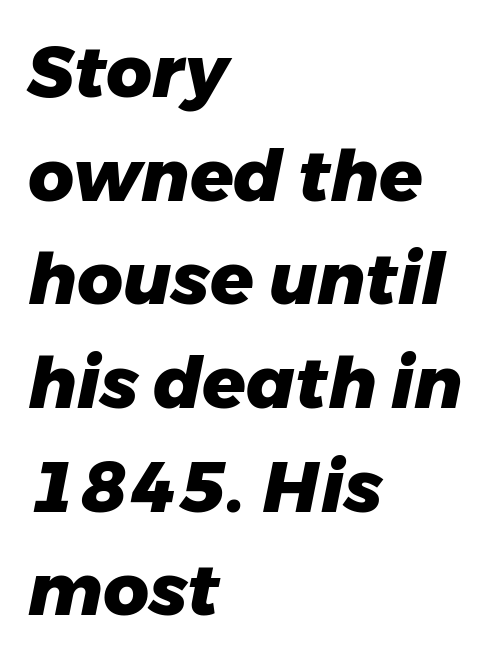
The image shows 71 px heavy type, italic (leaning right); set left-aligned, normal line spacing (1.46x), normal letter spacing, not underlined; low stroke contrast and a medium x-height.
